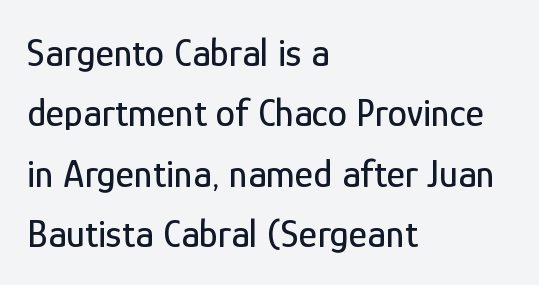
Does the type have serifs? No, each stem ends abruptly. Compared with a centered layout, this one pins lines to the left instead. Interline gaps are of average width in this sample. Does extra space separate the letters? No, they use regular spacing.
